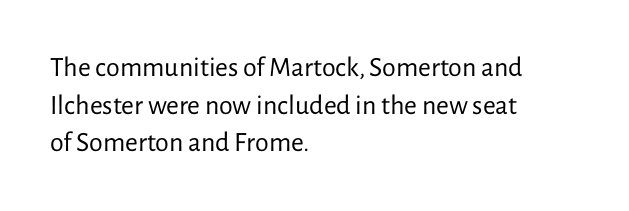
{"serif": "no", "italic": "no", "bold": "no", "weight": "regular", "width": "normal", "stroke_contrast": "low", "x_height": "medium", "monospaced": "no", "underline": "no", "align": "left", "line_spacing": "normal", "line_spacing_ratio": 1.34, "letter_spacing": "normal", "letter_spacing_em": 0.0, "glyph_px": 28}
